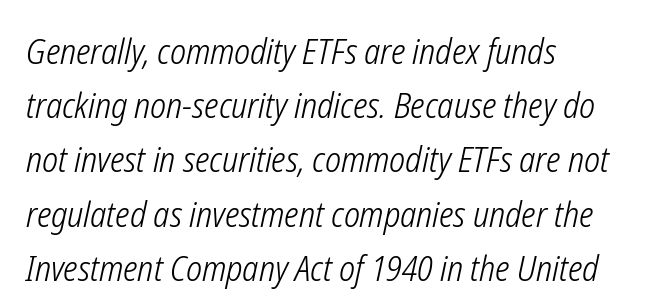
{"italic": "yes", "lean": "right", "slant_degrees": 12, "bold": "no", "weight": "light", "width": "condensed", "stroke_contrast": "low", "x_height": "medium", "monospaced": "no", "underline": "no", "align": "left", "line_spacing": "normal", "line_spacing_ratio": 1.55, "letter_spacing": "normal", "letter_spacing_em": 0.0, "glyph_px": 35}
